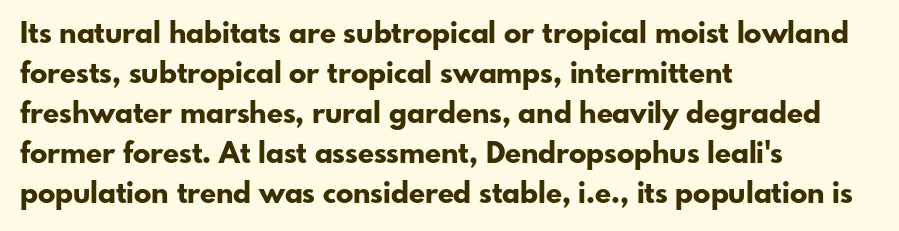
Q: Is the text bold? A: Yes.
Q: Is the text italic (slanted)? A: No, it is upright.
Q: Is the typeface a serif or a sans-serif typeface? A: Sans-serif.
Q: Is the text underlined? A: No.
Q: How is the paragraph aligned? A: Left-aligned.
Q: Is the spacing between letters normal or unusually wide? A: Normal.
Q: Is the spacing between lines tight, normal or loose? A: Normal.
Q: Width (condensed, normal, or wide)? A: Normal.
Q: Stroke contrast? A: Low.
Q: x-height? A: Small.
Q: Monospaced? A: No.
